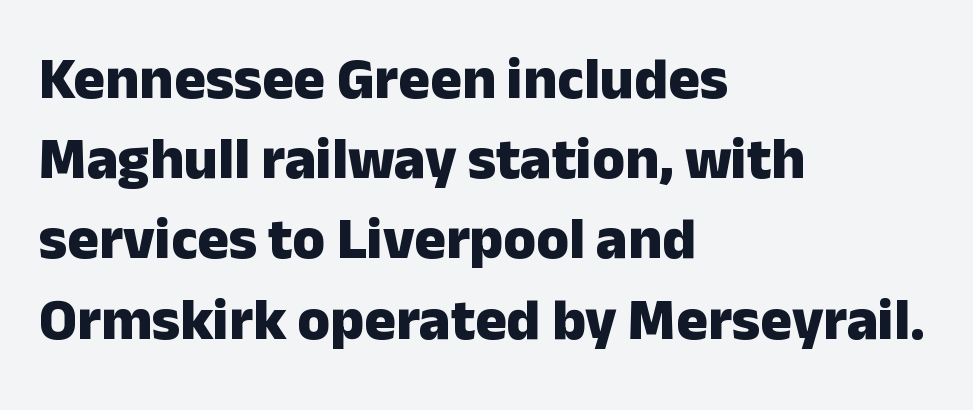
Just letters on the line, the space beneath them empty. A full-strength bold gives these letters their thick strokes. Proportional: the letters do not fall into vertical columns. There is no visible air inserted between adjacent glyphs.
